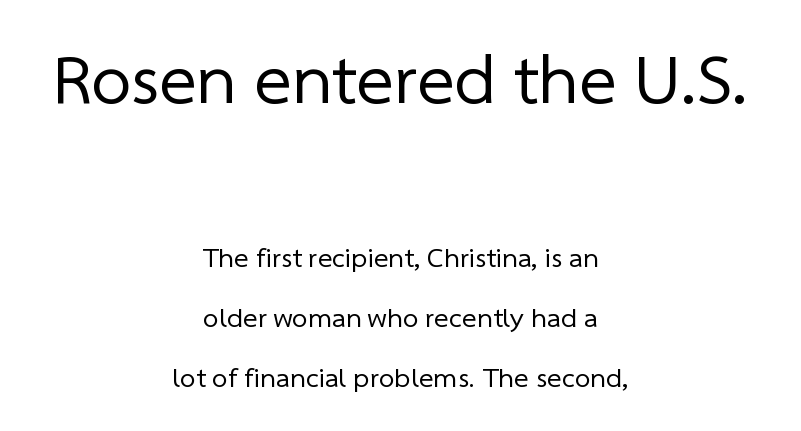
Q: Is the text bold? A: No.
Q: Is the typeface a serif or a sans-serif typeface? A: Sans-serif.
Q: Is the text underlined? A: No.
Q: How is the paragraph aligned? A: Centered.
Q: Is the spacing between letters normal or unusually wide? A: Normal.
Q: Is the spacing between lines tight, normal or loose? A: Loose.
Q: Which block of text is set in a larger size, the first (top) or the second (bottom)? A: The first (top) one.
Q: Width (condensed, normal, or wide)? A: Normal.
Q: Stroke contrast? A: Low.
Q: x-height? A: Medium.
Q: Monospaced? A: No.
